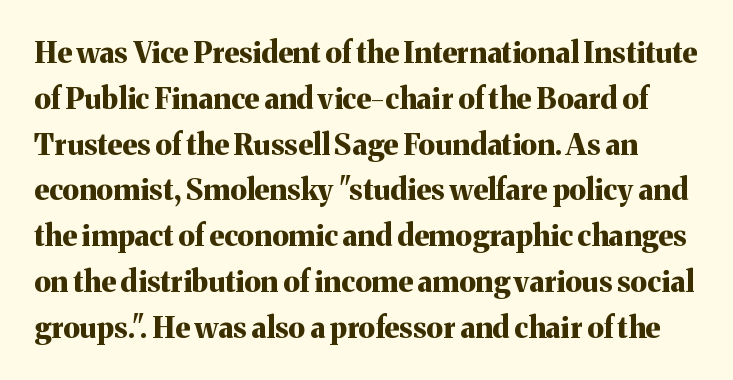
The font's upright variant was chosen for this text. A bare baseline throughout the passage. Think of a printed novel: that variable character pitch is what you see here. These words are printed bold, with thick strokes throughout. Quick note: interline space is typical. Observe the ordinary spacing: letters are neighbours, not strangers.
